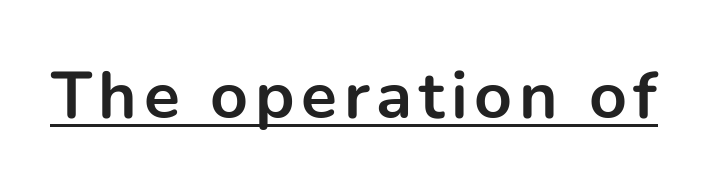
Q: Is the text bold? A: Yes.
Q: Is the text italic (slanted)? A: No, it is upright.
Q: Is the typeface a serif or a sans-serif typeface? A: Sans-serif.
Q: Is the text underlined? A: Yes.
Q: Width (condensed, normal, or wide)? A: Normal.
Q: Stroke contrast? A: Low.
Q: x-height? A: Medium.
Q: Monospaced? A: No.
